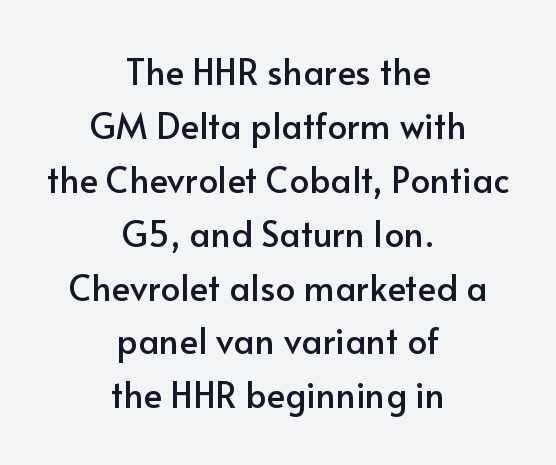
{"serif": "no", "italic": "no", "width": "normal", "stroke_contrast": "low", "x_height": "small", "monospaced": "no", "underline": "no", "align": "center", "line_spacing": "normal", "line_spacing_ratio": 1.54, "letter_spacing": "normal", "letter_spacing_em": 0.0, "glyph_px": 35}
